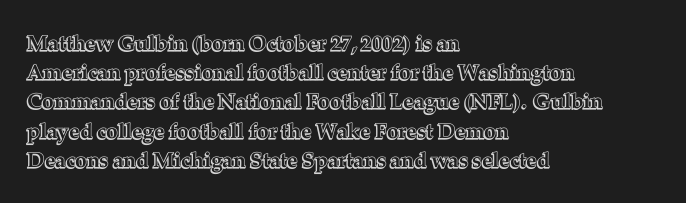
Q: Is the text italic (slanted)? A: No, it is upright.
Q: Is the text underlined? A: No.
Q: How is the paragraph aligned? A: Left-aligned.
Q: Is the spacing between letters normal or unusually wide? A: Normal.
Q: Is the spacing between lines tight, normal or loose? A: Normal.
